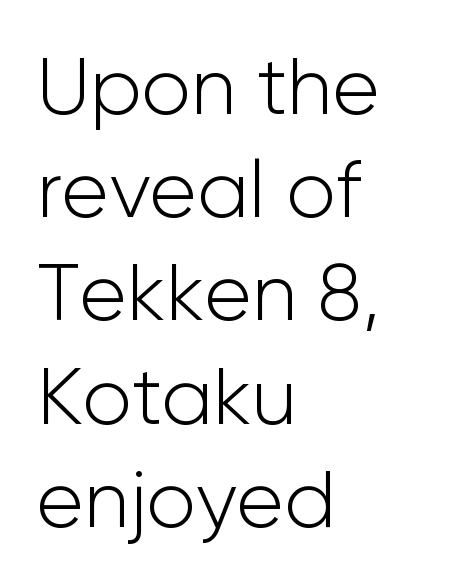
Only glyphs here, with clear space below each row. In terms of letterform style, serifs are entirely absent. Notice how descenders clear the ascenders below comfortably — that's standard leading. These lines keep a tight, regular rhythm from letter to letter. The typography opts for an upright posture over an oblique one. Heaviness? Minimal to ordinary, like unemphasized prose.
